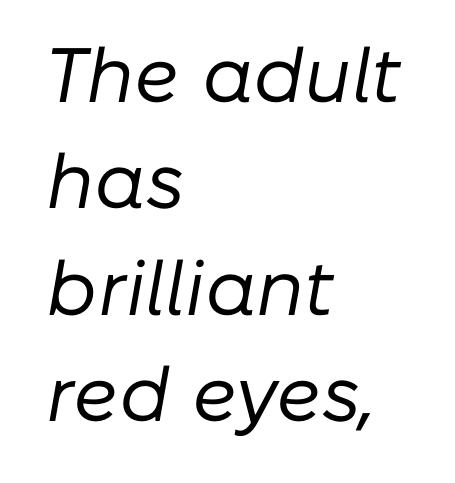
The image shows 77 px regular-weight type, italic (leaning right); set left-aligned, normal line spacing (1.38x), normal letter spacing, not underlined; low stroke contrast and a medium x-height.
